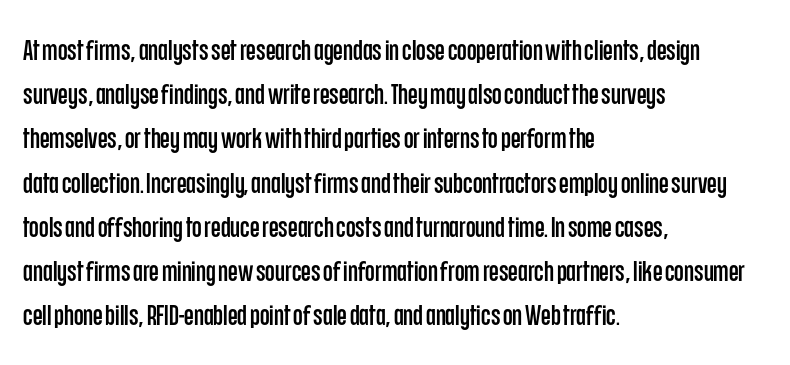
Regular leading. The specimen reads as upright at a glance. You can tell from the bare stems that sans-serif type was used. A student would call this left alignment; a typographer would say flush left, rag right. The words here are not underlined.
